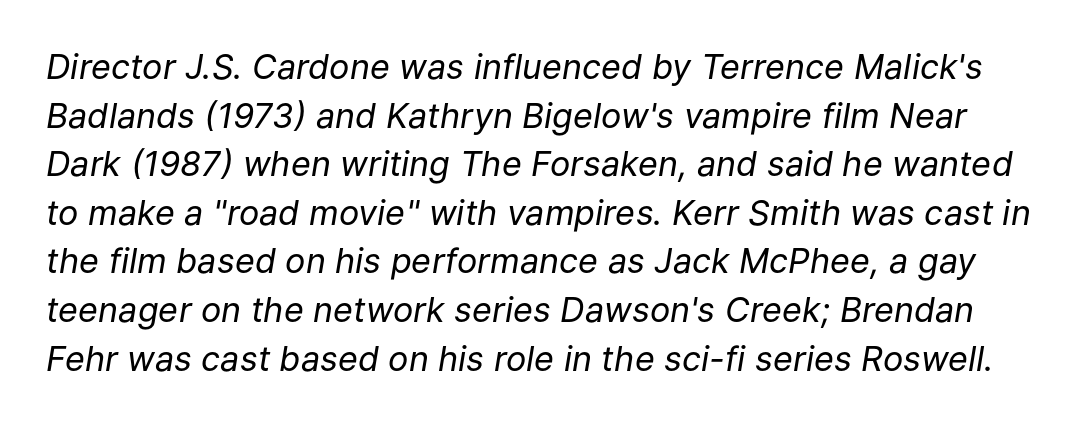
{"italic": "yes", "lean": "right", "slant_degrees": 9, "bold": "no", "weight": "regular", "width": "normal", "stroke_contrast": "low", "x_height": "medium", "monospaced": "no", "underline": "no", "line_spacing": "normal", "line_spacing_ratio": 1.43, "letter_spacing": "normal", "letter_spacing_em": 0.0, "glyph_px": 34}
